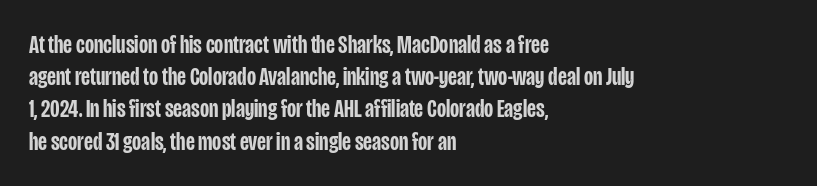
{"italic": "no", "bold": "semi", "underline": "no", "align": "left", "line_spacing": "normal", "line_spacing_ratio": 1.29, "letter_spacing": "normal", "letter_spacing_em": 0.0, "glyph_px": 25}
